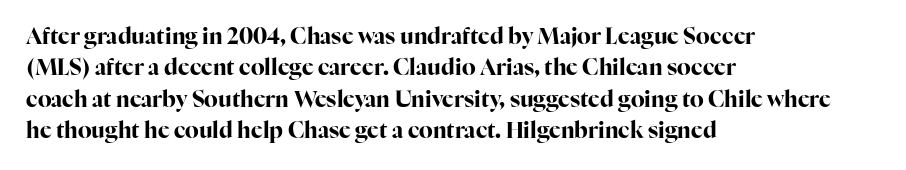
The image shows 22 px bold type, upright; set left-aligned, normal line spacing (1.43x), normal letter spacing, not underlined.
